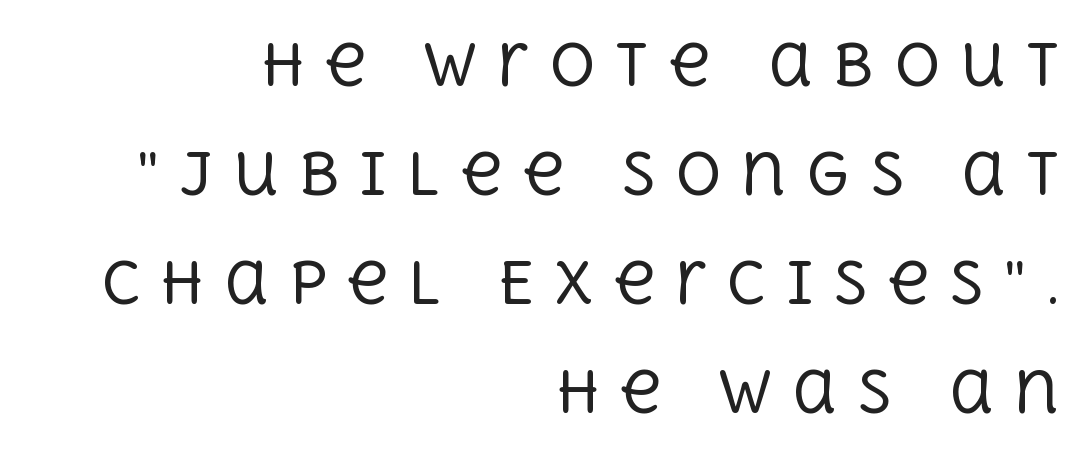
{"serif": "yes", "italic": "no", "bold": "no", "weight": "regular", "width": "normal", "x_height": "large", "monospaced": "no", "underline": "no", "align": "right", "line_spacing": "loose", "line_spacing_ratio": 1.91, "letter_spacing": "wide", "letter_spacing_em": 0.34, "glyph_px": 57}
